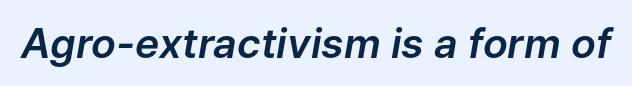
The image shows 41 px text type, italic (leaning right); set normal letter spacing, not underlined; low stroke contrast and a medium x-height.
